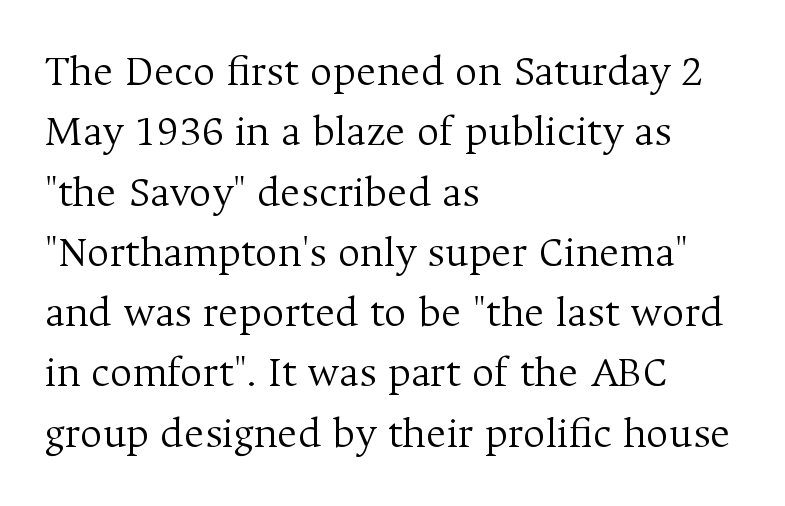
Q: Is the text bold? A: No.
Q: Is the text italic (slanted)? A: No, it is upright.
Q: Is the typeface a serif or a sans-serif typeface? A: Serif.
Q: Is the text underlined? A: No.
Q: How is the paragraph aligned? A: Left-aligned.
Q: Is the spacing between letters normal or unusually wide? A: Normal.
Q: Is the spacing between lines tight, normal or loose? A: Normal.
Q: Width (condensed, normal, or wide)? A: Normal.
Q: Stroke contrast? A: Medium.
Q: x-height? A: Medium.
Q: Monospaced? A: No.
